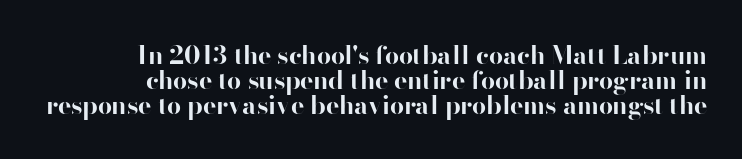
Strong, thick strokes mark this as bold type. The lines are packed closely together with very little leading. Any mark beneath the type? The region is blank. This is roman type, the default non-slanted kind. Alignment: flush right.
